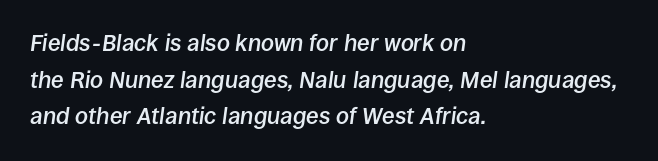
{"italic": "yes", "lean": "right", "slant_degrees": 8, "bold": "semi", "underline": "no", "align": "left", "line_spacing": "normal", "line_spacing_ratio": 1.59, "letter_spacing": "normal", "letter_spacing_em": 0.0, "glyph_px": 23}
